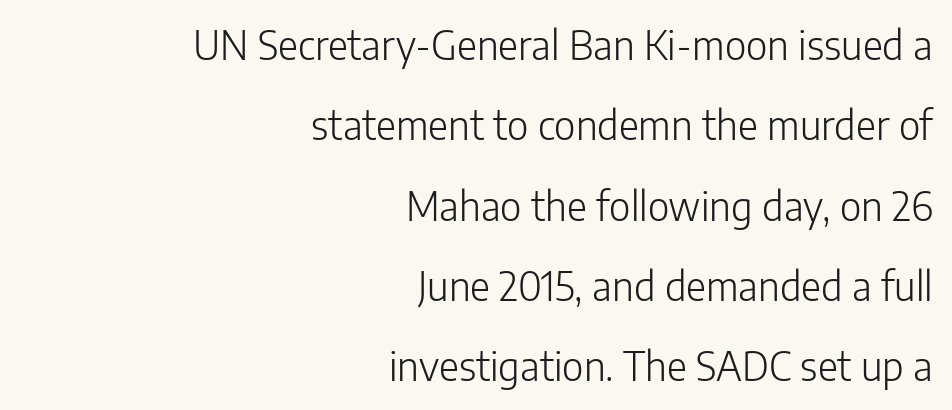
Unlike italic type, these characters show no tilt at all. The type family on display is of the sans-serif kind. The rendering uses a large line-height, opening up the rows. The passage shown is typed in a proportional face where columns would drift. The letterforms sit at book weight or below. Standard letterfit; no display-style spreading of the glyphs.
